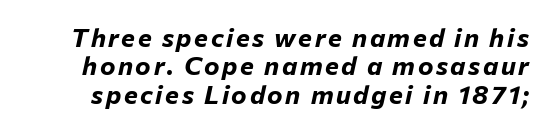
The image shows 26 px bold type, italic (leaning right); set tight line spacing (1.09x), not underlined.
